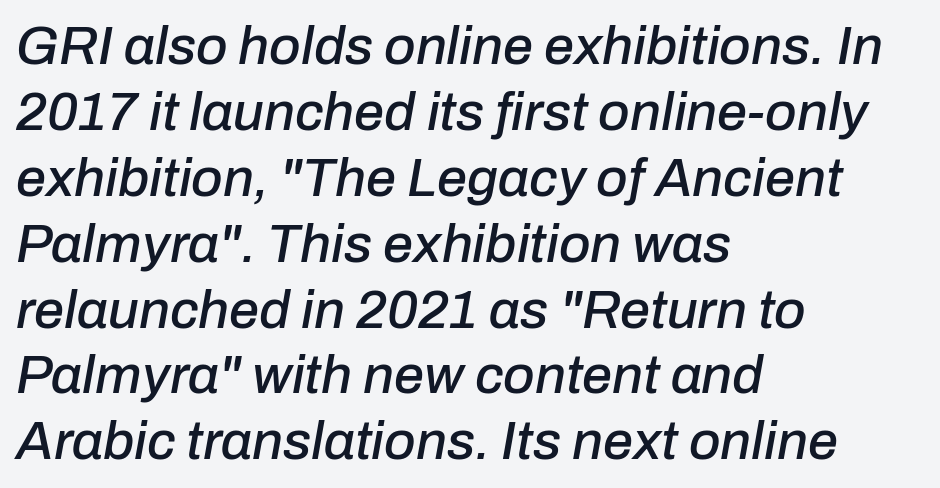
Q: Is the text italic (slanted)? A: Yes, it leans right by about 10 degrees.
Q: Is the text underlined? A: No.
Q: How is the paragraph aligned? A: Left-aligned.
Q: Is the spacing between letters normal or unusually wide? A: Normal.
Q: Width (condensed, normal, or wide)? A: Normal.
Q: Stroke contrast? A: Low.
Q: x-height? A: Medium.
Q: Monospaced? A: No.
